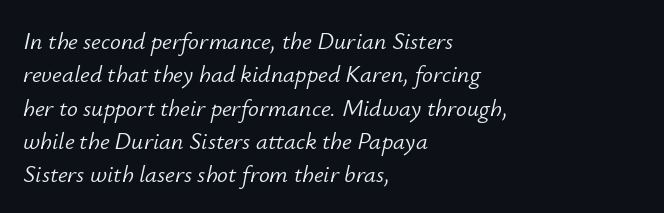
{"italic": "yes", "lean": "right", "slant_degrees": 12, "bold": "no", "underline": "no", "align": "left", "line_spacing": "normal", "line_spacing_ratio": 1.39, "letter_spacing": "normal", "letter_spacing_em": 0.0, "glyph_px": 24}
